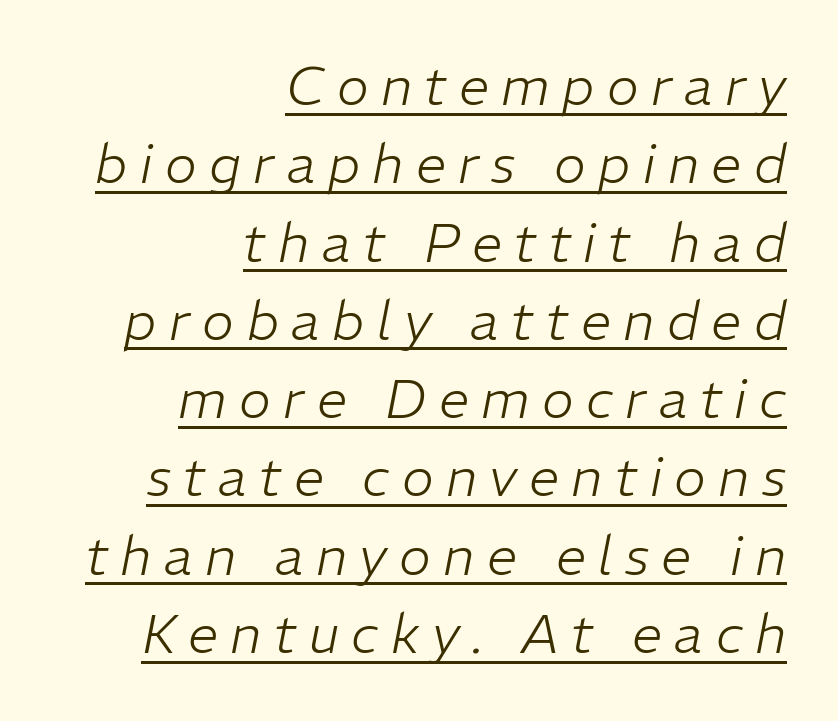
Every word sits above its own underline. Spacing verdict: proportional, widths tailored to each character. Heft: none added — not bold. Caption: multi-line text, flush right, ragged left. Horizontal bands of white between lines are of average thickness. Italic? Definitely — the glyphs are oblique.
